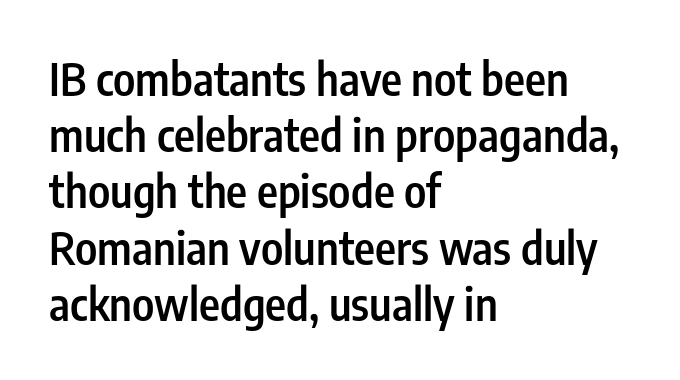
Q: Is the text bold? A: Semi-bold.
Q: Is the text italic (slanted)? A: No, it is upright.
Q: Is the typeface a serif or a sans-serif typeface? A: Sans-serif.
Q: Is the text underlined? A: No.
Q: How is the paragraph aligned? A: Left-aligned.
Q: Is the spacing between letters normal or unusually wide? A: Normal.
Q: Is the spacing between lines tight, normal or loose? A: Normal.
Q: Width (condensed, normal, or wide)? A: Condensed.
Q: Stroke contrast? A: Low.
Q: x-height? A: Medium.
Q: Monospaced? A: No.
